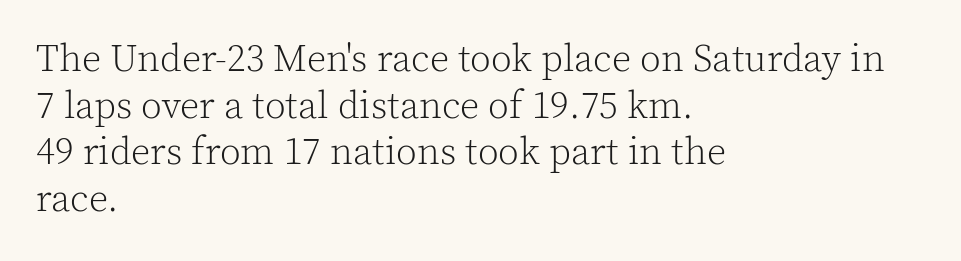
{"serif": "yes", "italic": "no", "bold": "no", "weight": "light", "width": "normal", "x_height": "medium", "monospaced": "no", "underline": "no", "align": "left", "line_spacing_ratio": 1.23, "letter_spacing": "normal", "letter_spacing_em": 0.0, "glyph_px": 38}
